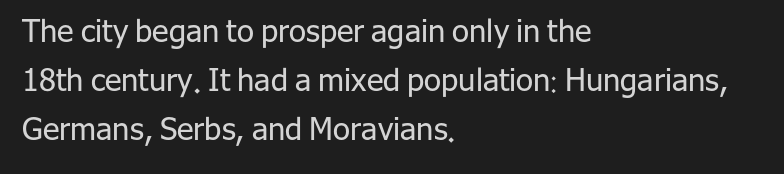
{"serif": "no", "italic": "no", "bold": "no", "weight": "regular", "width": "normal", "stroke_contrast": "low", "x_height": "medium", "monospaced": "no", "underline": "no", "align": "left", "line_spacing": "normal", "line_spacing_ratio": 1.58, "letter_spacing": "normal", "letter_spacing_em": 0.0, "glyph_px": 31}
